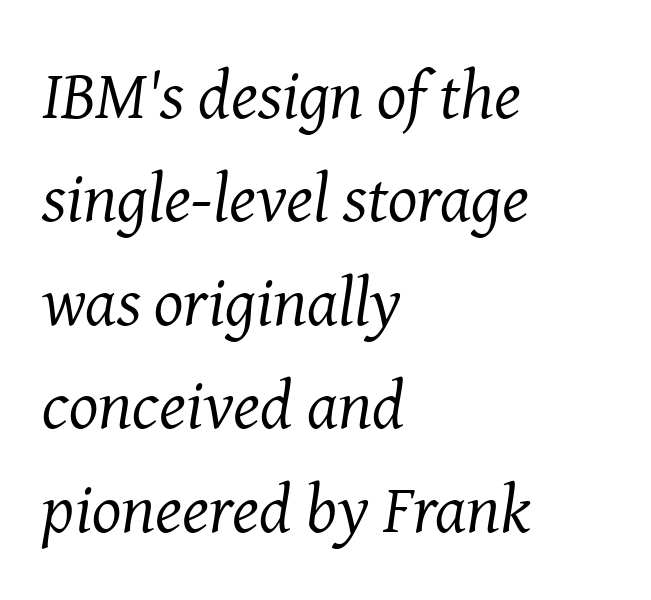
{"serif": "yes", "italic": "yes", "lean": "right", "slant_degrees": 8, "bold": "no", "weight": "regular", "width": "normal", "stroke_contrast": "medium", "x_height": "medium", "monospaced": "no", "underline": "no", "align": "left", "line_spacing": "normal", "line_spacing_ratio": 1.5, "letter_spacing": "normal", "letter_spacing_em": 0.0, "glyph_px": 69}
